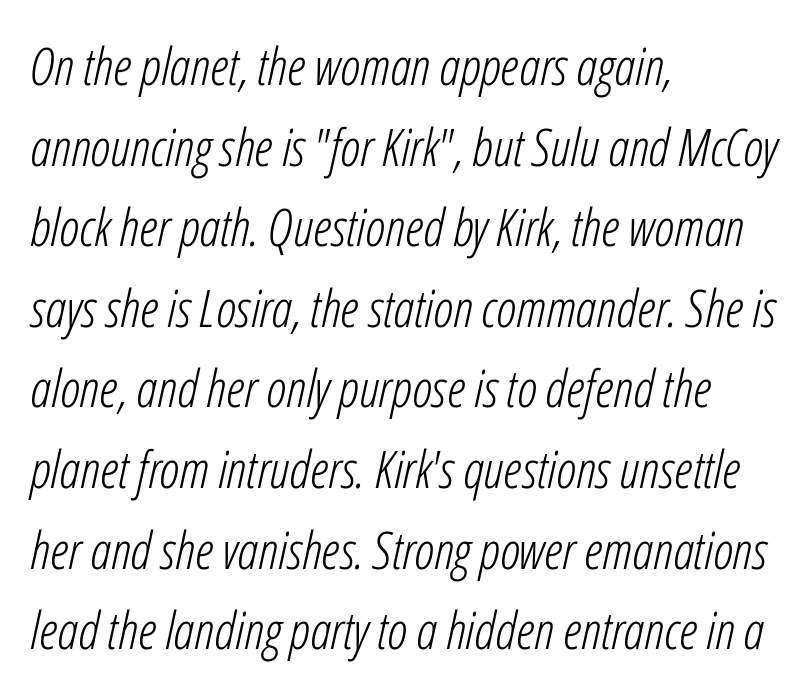
The image shows 52 px light, condensed type, italic (leaning right); set left-aligned, normal line spacing (1.55x), normal letter spacing, not underlined; low stroke contrast and a medium x-height.
